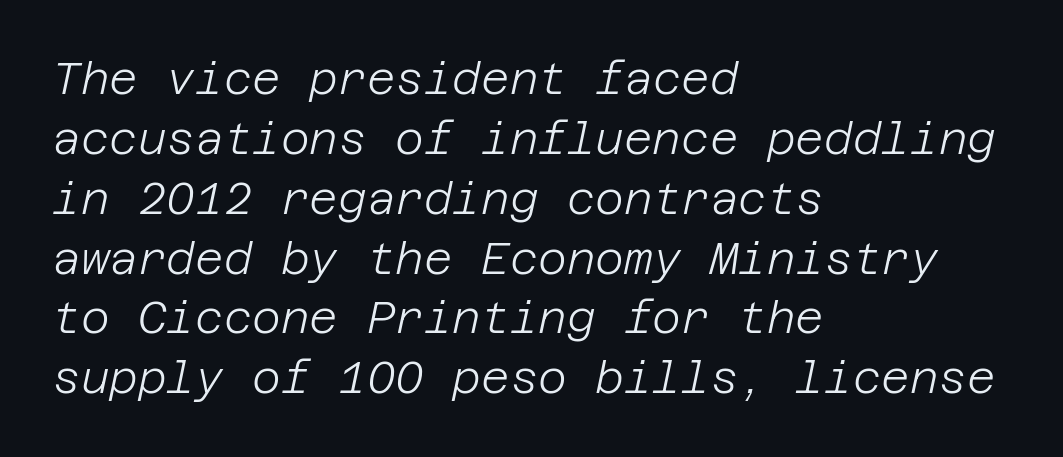
{"italic": "yes", "lean": "right", "slant_degrees": 12, "bold": "no", "weight": "light", "width": "normal", "stroke_contrast": "low", "x_height": "large", "underline": "no", "align": "left", "line_spacing": "normal", "line_spacing_ratio": 1.36, "letter_spacing": "normal", "letter_spacing_em": 0.0, "glyph_px": 44}
